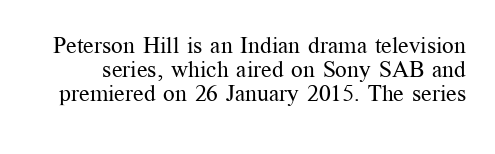
The image shows 23 px text type, upright; set tight line spacing (1.04x), normal letter spacing, not underlined.
